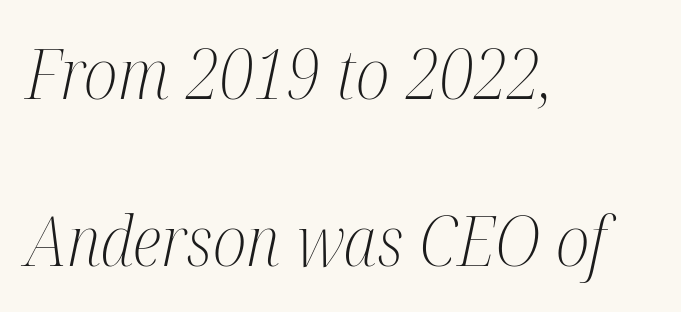
Q: Is the text bold? A: No.
Q: Is the text italic (slanted)? A: Yes, it leans right by about 12 degrees.
Q: Is the typeface a serif or a sans-serif typeface? A: Serif.
Q: Is the text underlined? A: No.
Q: How is the paragraph aligned? A: Left-aligned.
Q: Is the spacing between letters normal or unusually wide? A: Normal.
Q: Is the spacing between lines tight, normal or loose? A: Loose.
Q: Width (condensed, normal, or wide)? A: Condensed.
Q: Stroke contrast? A: Medium.
Q: x-height? A: Medium.
Q: Monospaced? A: No.
